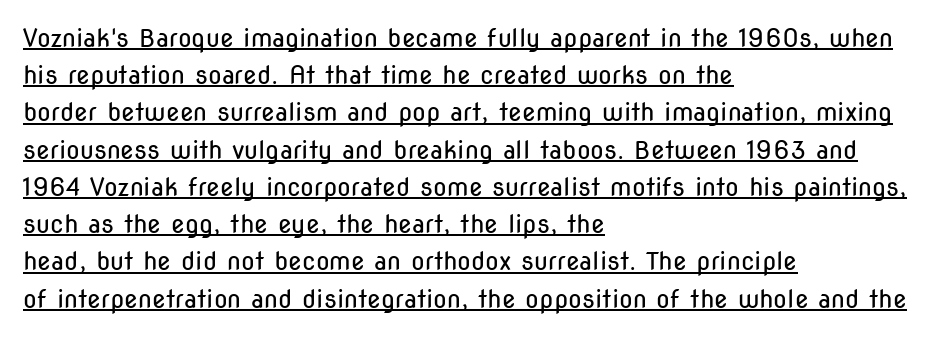
The image shows 25 px text type, upright; set left-aligned, normal line spacing (1.49x), normal letter spacing, underlined.
